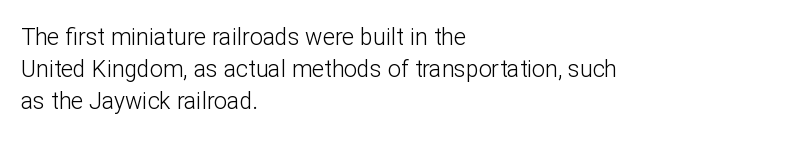
{"italic": "no", "bold": "no", "underline": "no", "align": "left", "line_spacing": "normal", "line_spacing_ratio": 1.4, "letter_spacing": "normal", "letter_spacing_em": 0.0, "glyph_px": 23}
